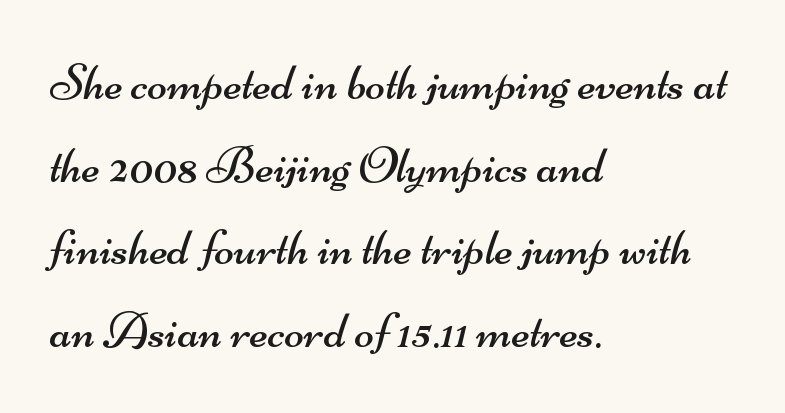
The designer went with a sans here, leaving each stem footless. Think standard paragraph weight, or any step lighter than that. The strip under each line holds only bare page. The face used here is rendered with its standard letterfit. These lines are rendered in a variable-pitch font.
